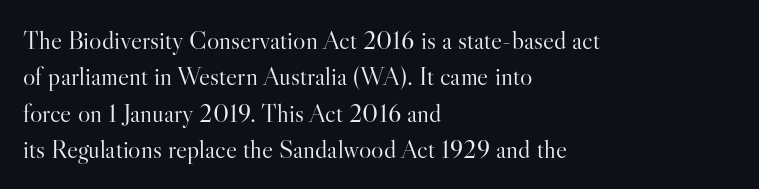
{"italic": "no", "bold": "no", "underline": "no", "align": "left", "line_spacing": "normal", "line_spacing_ratio": 1.4, "letter_spacing": "normal", "letter_spacing_em": 0.0, "glyph_px": 26}
